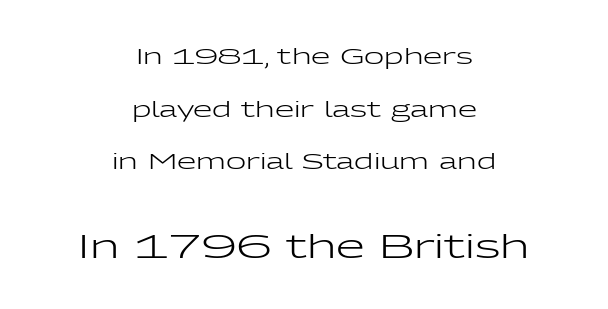
The characters are drawn with everyday or finer stroke widths. You could not count columns in this text — the font is proportionally spaced. Letters rest on an invisible, unmarked baseline. These two chunks differ in scale, with the bottom chunk taking the larger measure. No italicization has been applied; the sample stays upright.
